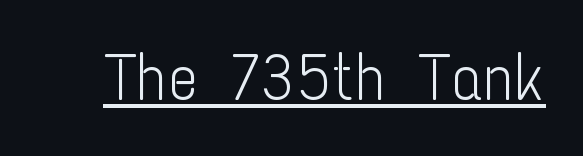
{"serif": "no", "italic": "no", "bold": "no", "weight": "light", "width": "condensed", "stroke_contrast": "low", "x_height": "medium", "monospaced": "no", "underline": "yes", "letter_spacing": "normal", "letter_spacing_em": 0.0, "glyph_px": 65}
